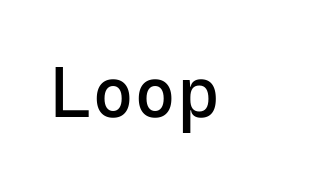
The strokes carry an ordinary text weight at most. Anything drawn beneath the words? Only blank space. The letterforms sit shoulder to shoulder at normal distance. Rendered with straight, roman letterforms. Type style note: lacks serifs.
